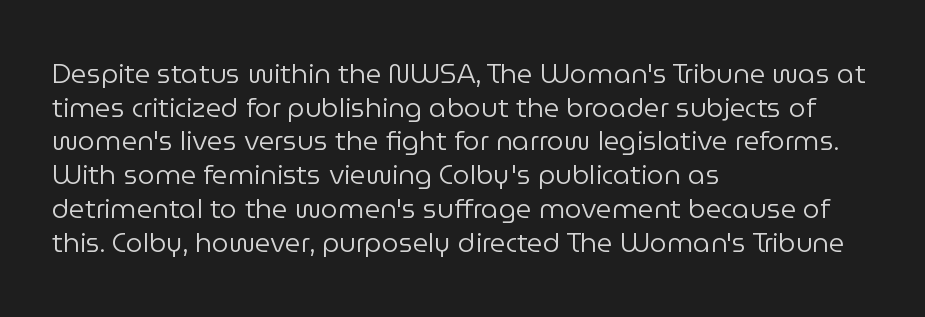
{"italic": "no", "bold": "no", "underline": "no", "align": "left", "line_spacing": "normal", "line_spacing_ratio": 1.25, "letter_spacing": "normal", "letter_spacing_em": 0.0, "glyph_px": 27}
